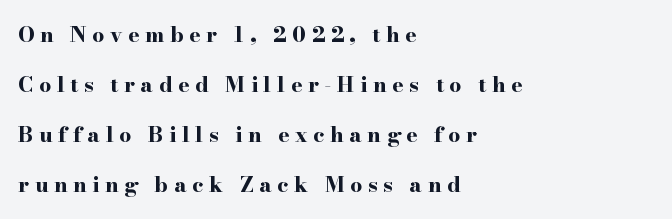
{"italic": "no", "bold": "yes", "underline": "no", "align": "left", "line_spacing": "loose", "line_spacing_ratio": 2.38, "letter_spacing": "wide", "letter_spacing_em": 0.27, "glyph_px": 21}
